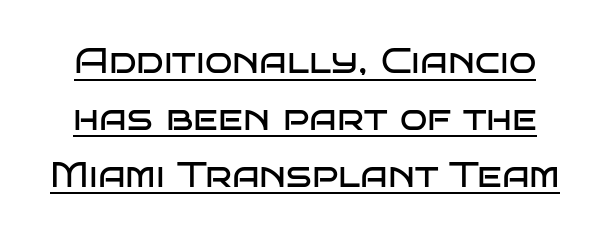
{"serif": "no", "italic": "no", "bold": "no", "weight": "regular", "width": "wide", "stroke_contrast": "low", "x_height": "large", "monospaced": "no", "underline": "yes", "line_spacing": "normal", "line_spacing_ratio": 1.58, "letter_spacing": "normal", "letter_spacing_em": 0.0, "glyph_px": 36}
